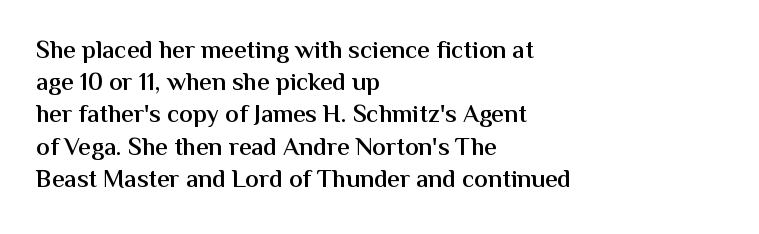
Typesetter's note: demi weight, one step under bold. What's the leading like? Ordinary, nothing unusual. Observe the ordinary spacing: letters are neighbours, not strangers. Anything drawn beneath the words? Only blank space.
